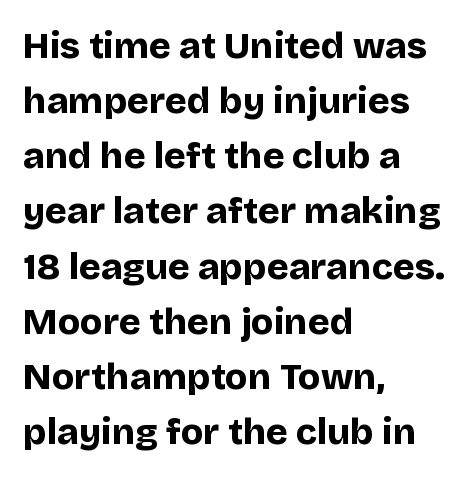
Quick note: interline space is typical. Chunky letters — that's bold for sure. This rendering leaves character spacing at its baseline value. Serif or sans? Sans — the stroke terminals are bare.
